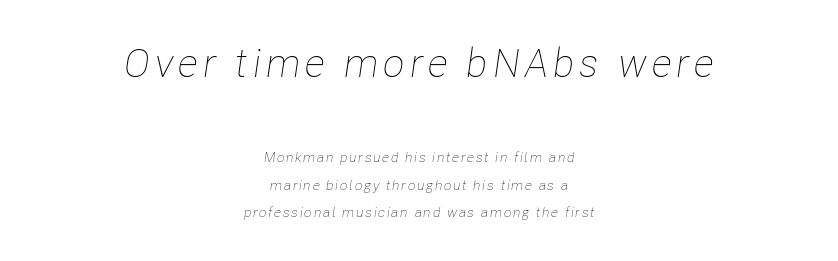
{"italic": "yes", "lean": "right", "slant_degrees": 8, "bold": "no", "weight": "thin", "width": "condensed", "stroke_contrast": "low", "x_height": "medium", "monospaced": "no", "underline": "no", "align": "center", "line_spacing": "loose", "line_spacing_ratio": 1.96, "larger_block": "first", "size_ratio": 2.86, "glyph_px": 40}
